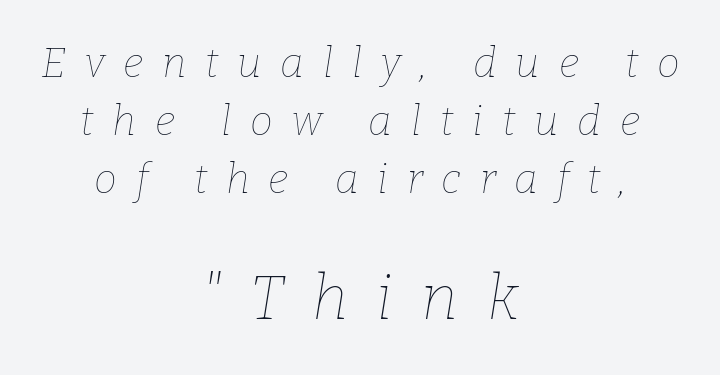
Typesetter's note — lower block bumped up in size, upper block left smaller. A normal amount of white space separates one row of letters from the next. The glyphs are unaccompanied by any horizontal stroke below them. Is the letter spacing exaggerated? Yes — the characters are pushed far apart.
